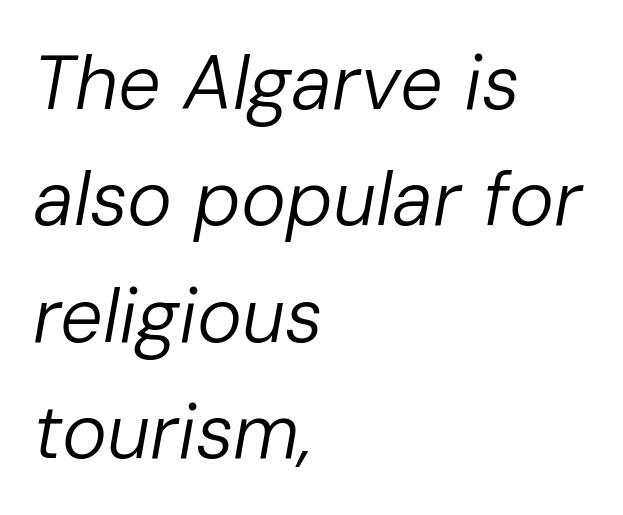
The image shows 76 px regular-weight type, italic (leaning right); set left-aligned, normal line spacing (1.53x), normal letter spacing, not underlined; low stroke contrast and a medium x-height.
